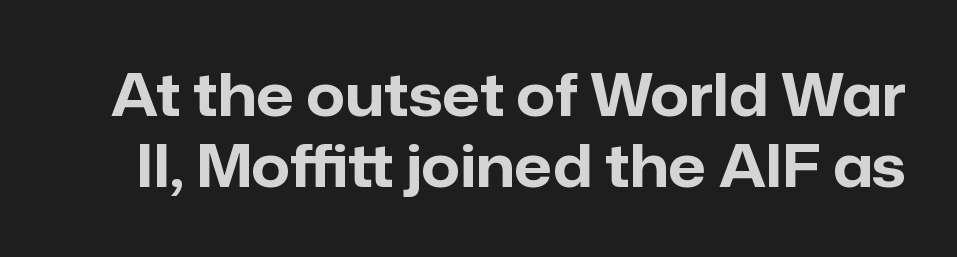
You can tell it's not italic because the verticals are truly vertical. The letters advance in unequal steps, a hallmark of proportional type. Decoration check: the copy has no underline. Nothing sits at the stroke ends, so this counts as sans-serif. The letters sit at their default tracking, neither squeezed nor spread.
